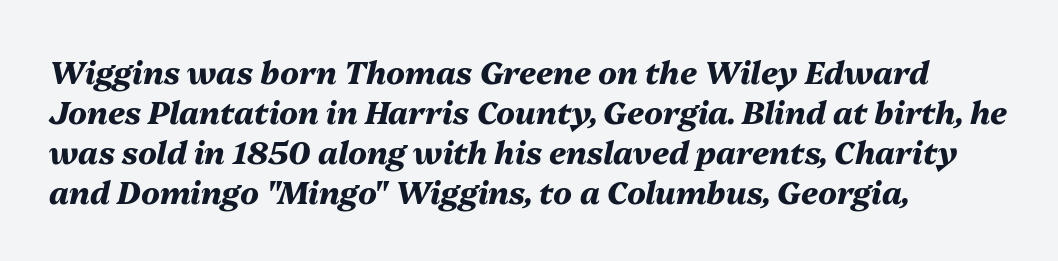
The image shows 31 px heavy type, italic (leaning right); set left-aligned, normal line spacing (1.29x), normal letter spacing, not underlined; medium stroke contrast and a medium x-height.
